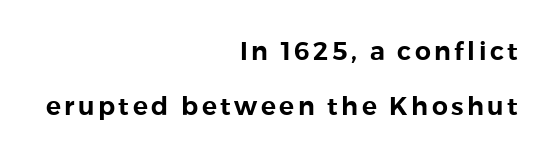
Q: Is the text italic (slanted)? A: No, it is upright.
Q: Is the text underlined? A: No.
Q: How is the paragraph aligned? A: Right-aligned.
Q: Is the spacing between lines tight, normal or loose? A: Loose.
